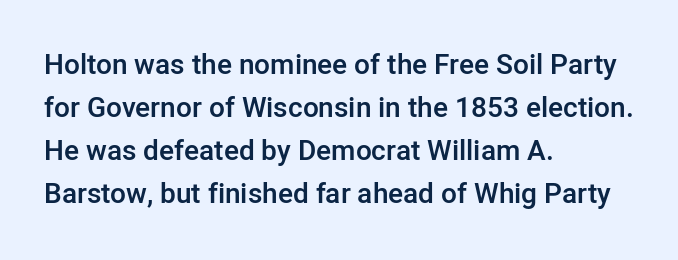
{"serif": "no", "italic": "no", "bold": "semi", "weight": "semibold", "width": "normal", "stroke_contrast": "low", "x_height": "medium", "monospaced": "no", "underline": "no", "align": "left", "line_spacing": "normal", "line_spacing_ratio": 1.54, "letter_spacing": "normal", "letter_spacing_em": 0.0, "glyph_px": 28}
